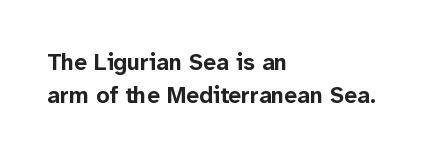
The image shows 23 px bold type, upright; set left-aligned, normal line spacing (1.43x), normal letter spacing, not underlined.
